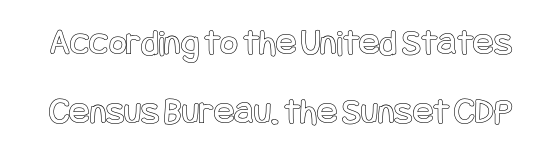
Every character sits straight up, as roman type does. Words float on clear page, feet unadorned. Characters follow at the spacing the type designer built in.
